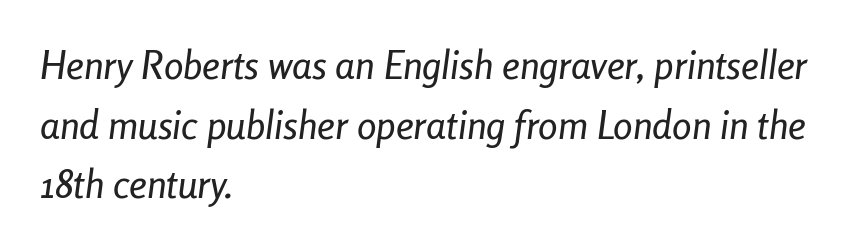
Q: Is the text italic (slanted)? A: Yes, it leans right by about 8 degrees.
Q: Is the text underlined? A: No.
Q: How is the paragraph aligned? A: Left-aligned.
Q: Is the spacing between letters normal or unusually wide? A: Normal.
Q: Is the spacing between lines tight, normal or loose? A: Normal.
Q: Width (condensed, normal, or wide)? A: Condensed.
Q: Stroke contrast? A: Low.
Q: x-height? A: Medium.
Q: Monospaced? A: No.
